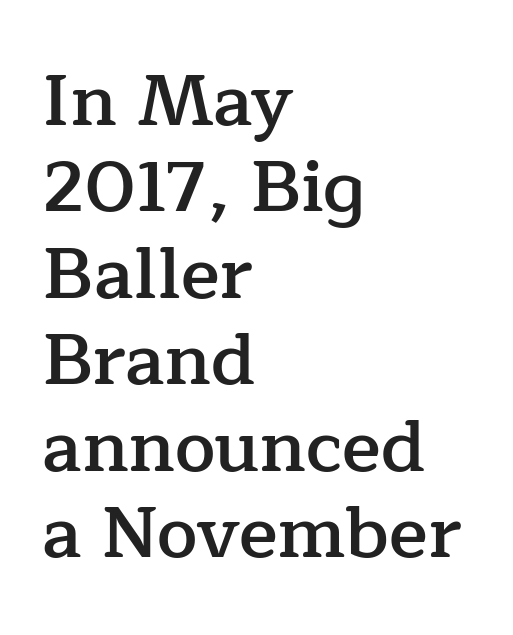
The image shows 72 px semibold serif type, upright; set left-aligned, line spacing 1.2x, normal letter spacing, not underlined; low stroke contrast and a medium x-height.
